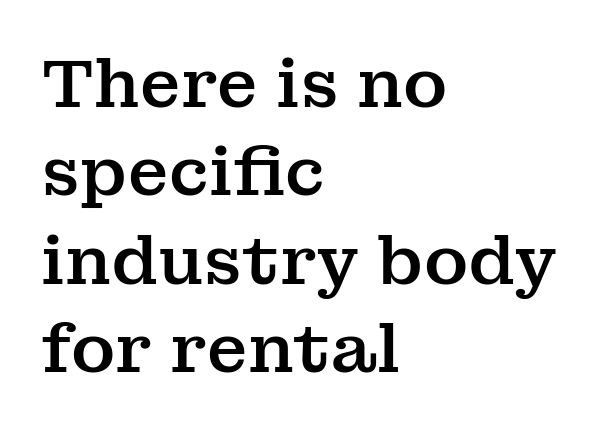
Q: Is the text italic (slanted)? A: No, it is upright.
Q: Is the typeface a serif or a sans-serif typeface? A: Serif.
Q: Is the text underlined? A: No.
Q: How is the paragraph aligned? A: Left-aligned.
Q: Is the spacing between letters normal or unusually wide? A: Normal.
Q: Is the spacing between lines tight, normal or loose? A: Normal.
Q: Width (condensed, normal, or wide)? A: Normal.
Q: Stroke contrast? A: Medium.
Q: x-height? A: Medium.
Q: Monospaced? A: No.
